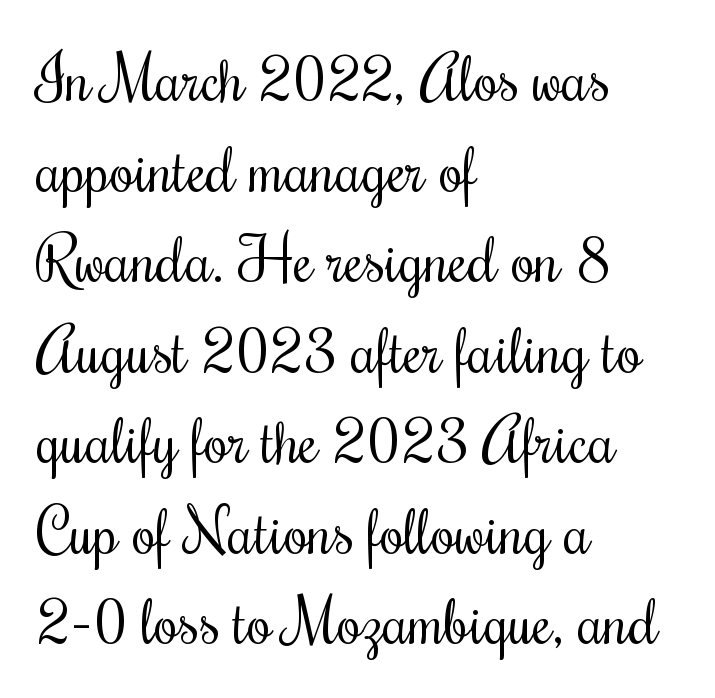
The image shows 62 px regular-weight, condensed serif type; set left-aligned, normal line spacing (1.46x), normal letter spacing, not underlined; medium stroke contrast and a small x-height.
